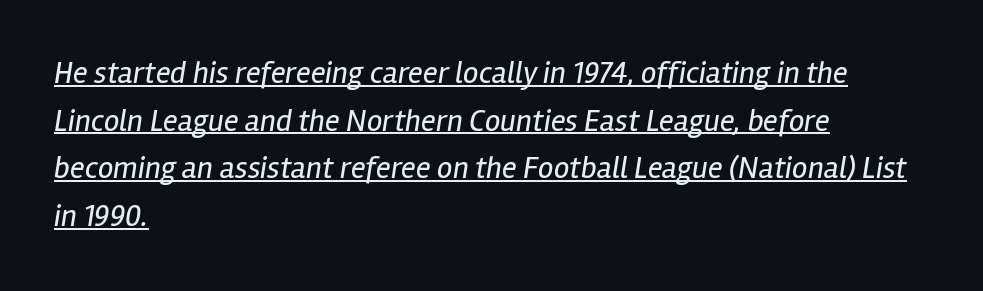
{"italic": "yes", "lean": "right", "slant_degrees": 12, "bold": "no", "weight": "regular", "width": "condensed", "stroke_contrast": "low", "x_height": "medium", "monospaced": "no", "underline": "yes", "align": "left", "line_spacing": "normal", "line_spacing_ratio": 1.54, "letter_spacing": "normal", "letter_spacing_em": 0.0, "glyph_px": 31}
